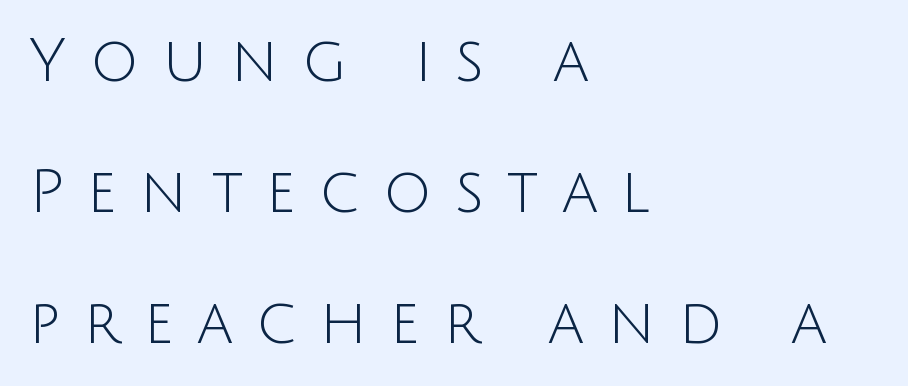
The image shows 60 px light sans-serif type, upright; set left-aligned, loose line spacing (2.18x), unusually wide letter spacing (+0.39 em), not underlined; low stroke contrast and a large x-height.
